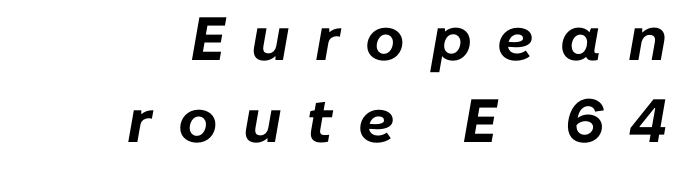
{"italic": "yes", "lean": "right", "slant_degrees": 10, "bold": "yes", "weight": "bold", "width": "normal", "stroke_contrast": "low", "x_height": "medium", "monospaced": "no", "underline": "no", "align": "right", "line_spacing": "normal", "line_spacing_ratio": 1.34, "letter_spacing": "wide", "letter_spacing_em": 0.42, "glyph_px": 61}
